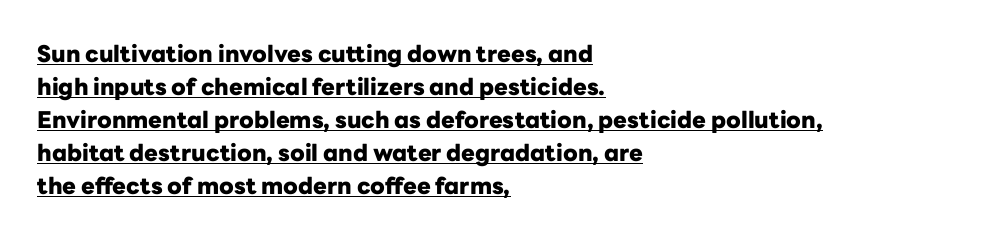
{"italic": "no", "bold": "yes", "underline": "yes", "align": "left", "line_spacing": "normal", "line_spacing_ratio": 1.43, "letter_spacing": "normal", "letter_spacing_em": 0.0, "glyph_px": 23}
